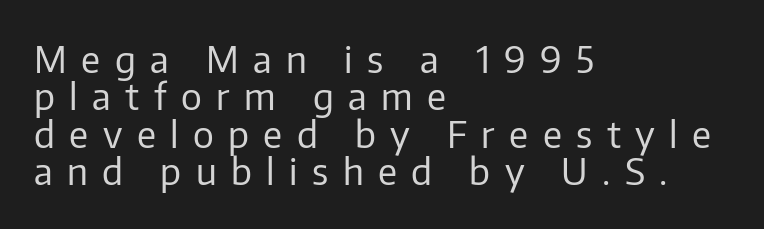
Q: Is the text bold? A: No.
Q: Is the text italic (slanted)? A: No, it is upright.
Q: Is the typeface a serif or a sans-serif typeface? A: Sans-serif.
Q: Is the text underlined? A: No.
Q: How is the paragraph aligned? A: Left-aligned.
Q: Is the spacing between letters normal or unusually wide? A: Unusually wide.
Q: Is the spacing between lines tight, normal or loose? A: Tight.
Q: Width (condensed, normal, or wide)? A: Normal.
Q: Stroke contrast? A: Low.
Q: x-height? A: Medium.
Q: Monospaced? A: No.
